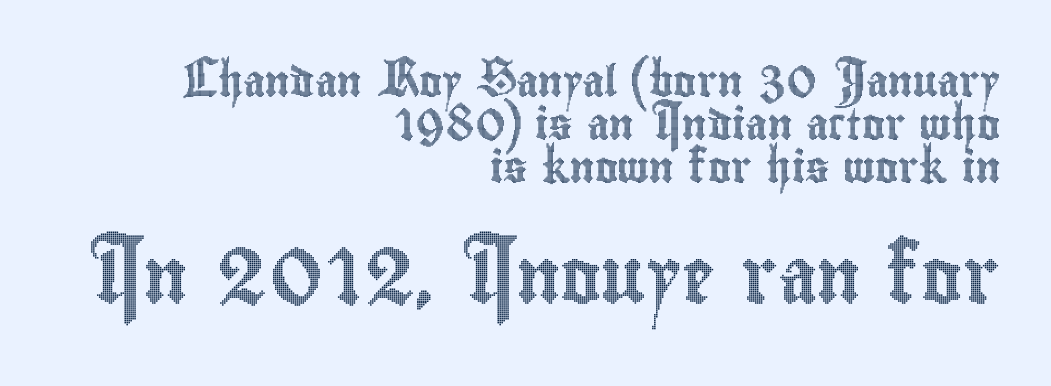
Is the block centered? No — it sits flush against the right margin. Honestly, there is no underline to notice here at all. Words appear dense and cohesive because spacing is normal. No italicization has been applied; the sample stays upright. Is this a fixed-width face? No — the glyphs have proportional, varying widths.
